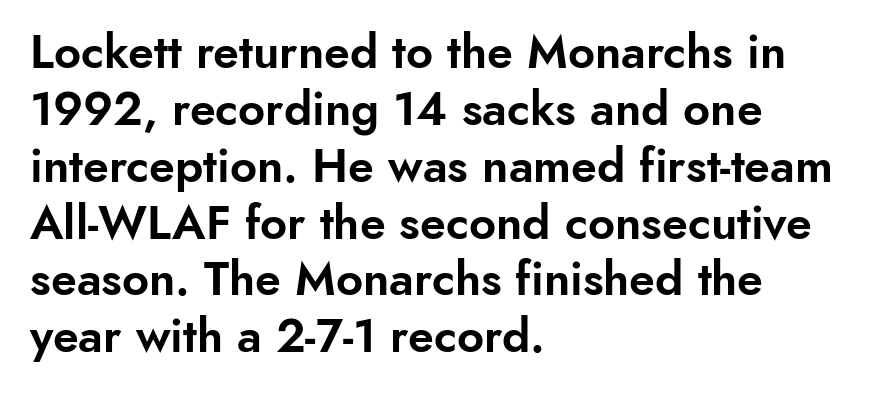
Q: Is the text italic (slanted)? A: No, it is upright.
Q: Is the typeface a serif or a sans-serif typeface? A: Sans-serif.
Q: Is the text underlined? A: No.
Q: How is the paragraph aligned? A: Left-aligned.
Q: Is the spacing between letters normal or unusually wide? A: Normal.
Q: Width (condensed, normal, or wide)? A: Normal.
Q: Stroke contrast? A: Low.
Q: x-height? A: Small.
Q: Monospaced? A: No.
